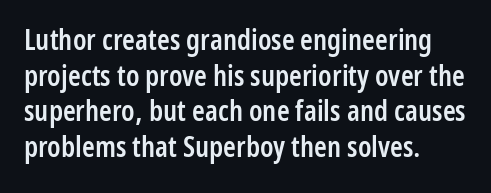
The image shows 29 px semibold, condensed sans-serif type, upright; set left-aligned, line spacing 1.23x, normal letter spacing, not underlined; low stroke contrast and a medium x-height.
